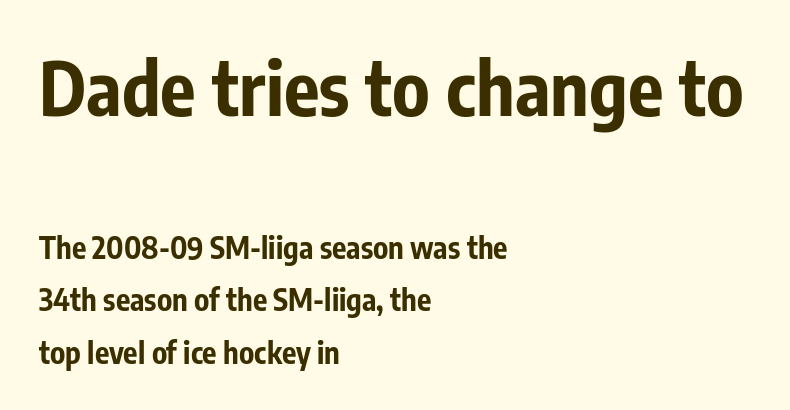
The image shows 74 px bold, condensed sans-serif type, upright; set left-aligned, line spacing 1.75x, normal letter spacing, not underlined; the first (top) block is 2.47x larger; low stroke contrast and a medium x-height.
